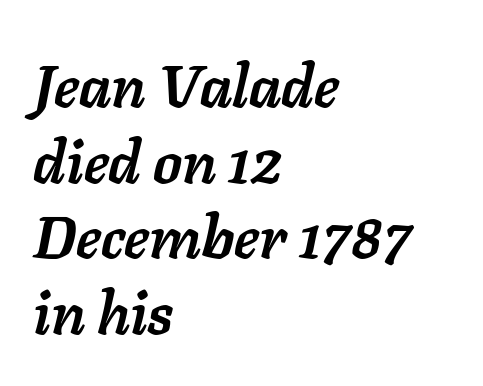
Layout note: lines flush left. The tracking reads as untouched default to a designer's eye. Type without underlining. Each glyph is drawn with heavy, bold strokes. How would I describe the line gaps? Plain and ordinary. Spacing verdict: proportional, widths tailored to each character.
